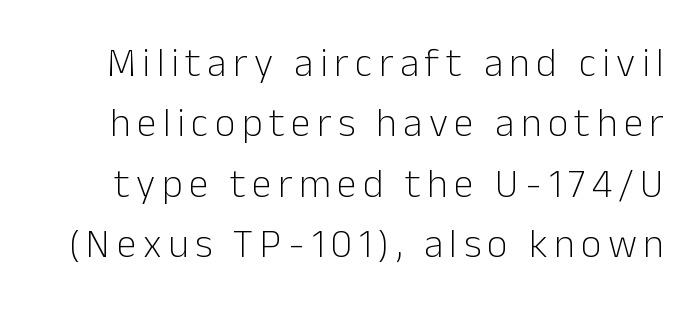
The image shows 40 px light sans-serif type, upright; set normal line spacing (1.51x), not underlined; low stroke contrast and a medium x-height.
